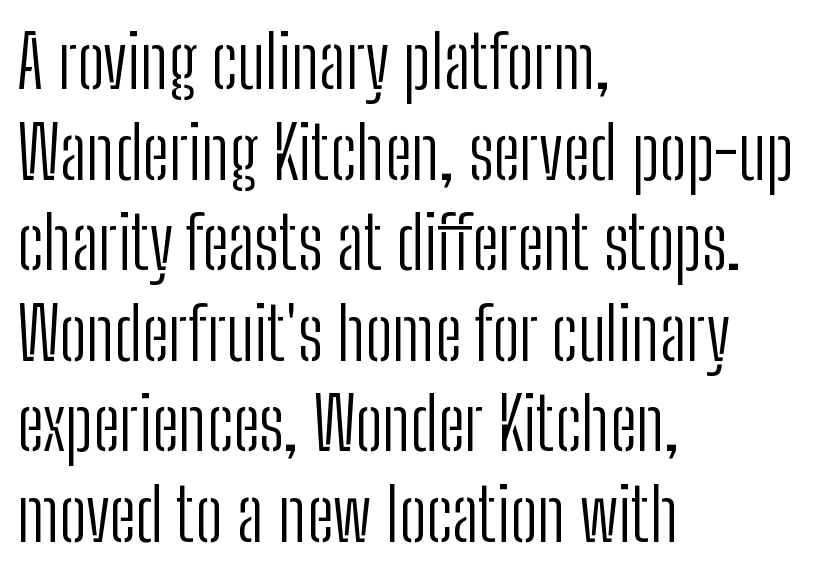
Q: Is the text bold? A: No.
Q: Is the text italic (slanted)? A: No, it is upright.
Q: Is the typeface a serif or a sans-serif typeface? A: Sans-serif.
Q: Is the text underlined? A: No.
Q: How is the paragraph aligned? A: Left-aligned.
Q: Is the spacing between letters normal or unusually wide? A: Normal.
Q: Width (condensed, normal, or wide)? A: Condensed.
Q: Stroke contrast? A: Low.
Q: x-height? A: Medium.
Q: Monospaced? A: No.
